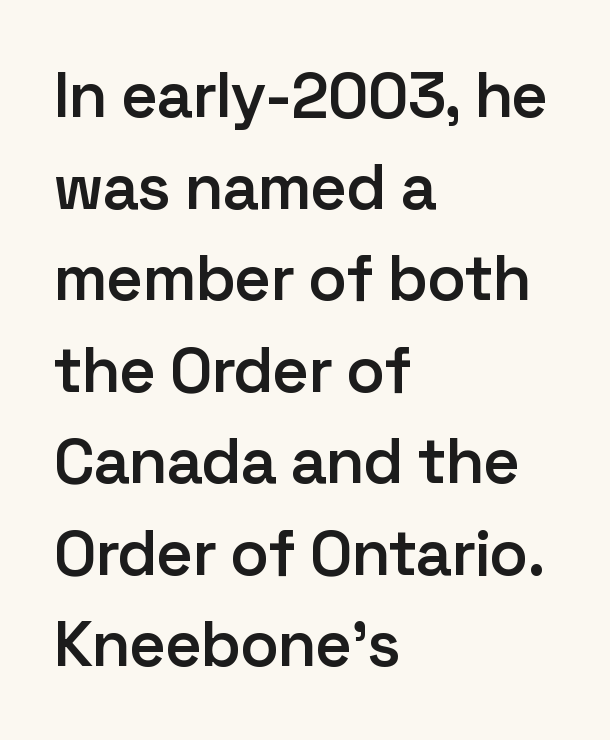
Look at the stroke-to-counter ratio: somewhat heavy, a semibold. Is there much room between lines? A standard amount, neither cramped nor airy. All the whitespace from short lines collects on the right. The gap between lines stays unmarked. A typesetter would call this proportional, since set widths differ per character.
